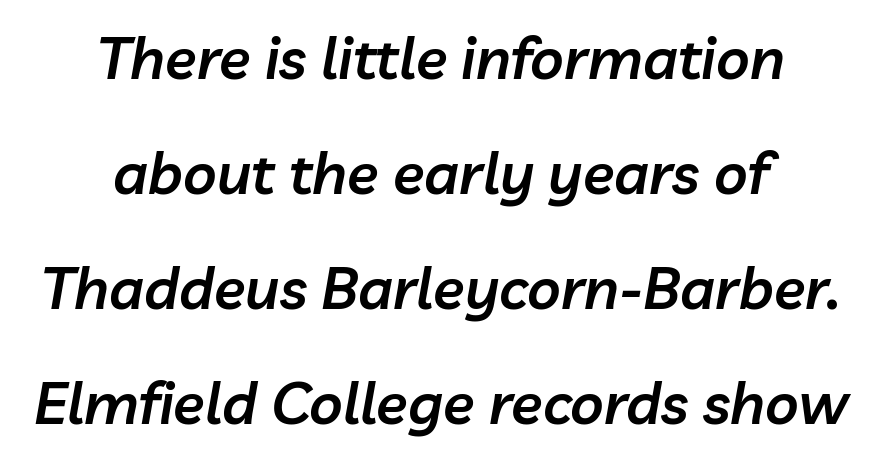
The passage shown is semibold, sitting just below true bold. The letters advance in unequal steps, a hallmark of proportional type. The line-height multiplier appears high, well above default. The foot of each line stays bare and open. A typesetter would call this zero additional tracking. There's an unmistakable incline to the writing here.
